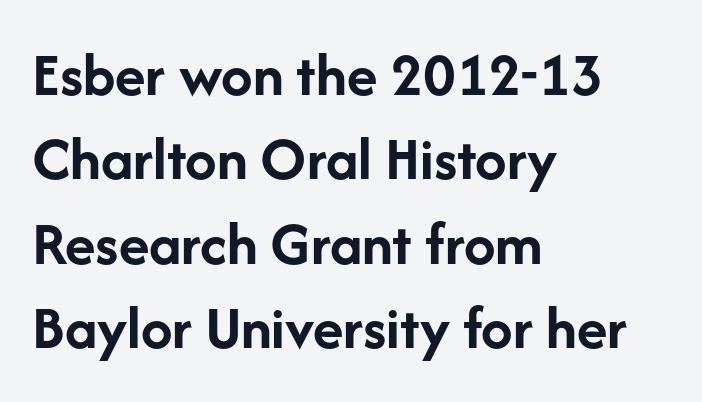
The image shows 63 px semibold sans-serif type, upright; set left-aligned, normal line spacing (1.34x), normal letter spacing, not underlined; low stroke contrast and a medium x-height.
